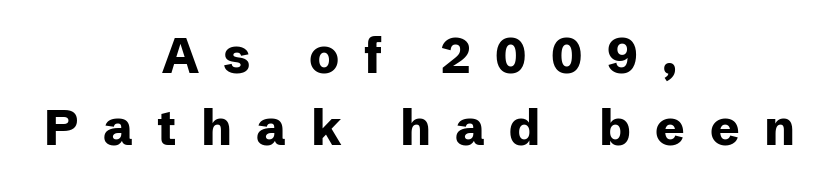
Q: Is the text bold? A: Yes.
Q: Is the text italic (slanted)? A: No, it is upright.
Q: Is the typeface a serif or a sans-serif typeface? A: Sans-serif.
Q: Is the text underlined? A: No.
Q: How is the paragraph aligned? A: Centered.
Q: Is the spacing between letters normal or unusually wide? A: Unusually wide.
Q: Is the spacing between lines tight, normal or loose? A: Normal.
Q: Width (condensed, normal, or wide)? A: Normal.
Q: Stroke contrast? A: Low.
Q: x-height? A: Medium.
Q: Monospaced? A: No.
